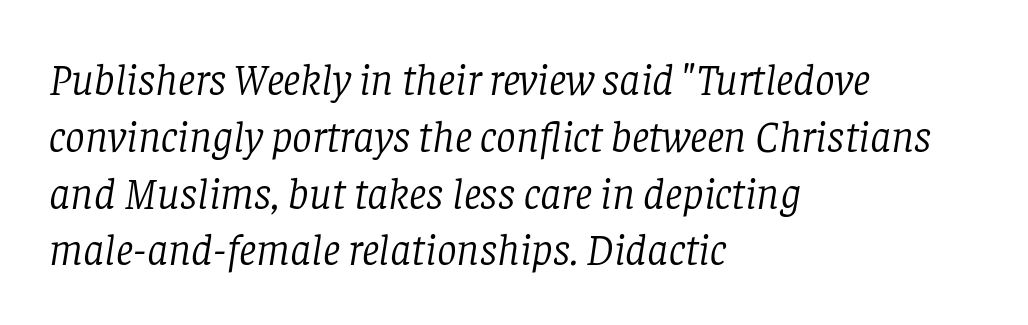
{"serif": "yes", "italic": "yes", "lean": "right", "slant_degrees": 8, "bold": "no", "weight": "light", "width": "normal", "stroke_contrast": "low", "x_height": "large", "monospaced": "no", "underline": "no", "align": "left", "line_spacing": "normal", "line_spacing_ratio": 1.29, "letter_spacing": "normal", "letter_spacing_em": 0.0, "glyph_px": 44}
